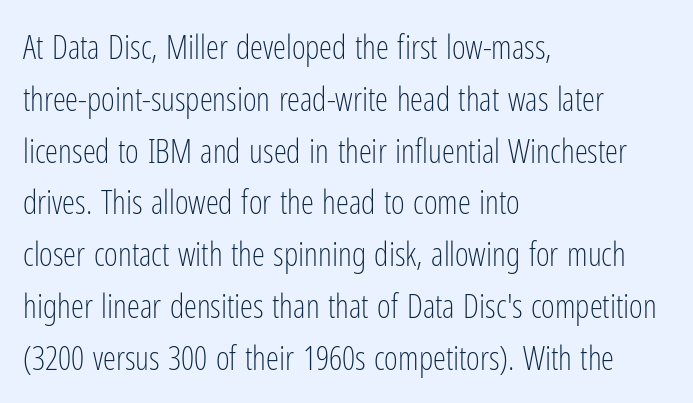
A typesetter would label this face a sans. Only glyphs here, with clear space below each row. Here the glyphs are tracked normally, forming tight word shapes. Notice how the passage keeps a crisp vertical edge on the left only. Rendered with straight, roman letterforms. Compared with typical paragraphs, the rows here are spaced about the same.
